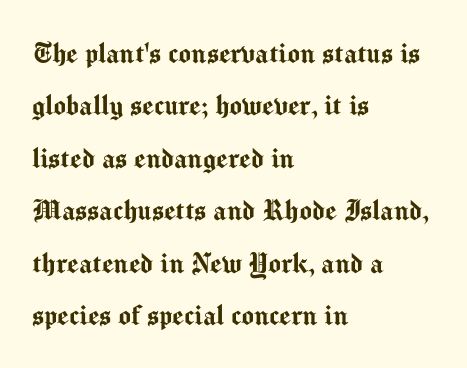
{"serif": "no", "italic": "no", "width": "normal", "stroke_contrast": "medium", "x_height": "medium", "monospaced": "no", "underline": "no", "align": "left", "line_spacing": "normal", "line_spacing_ratio": 1.59, "letter_spacing": "normal", "letter_spacing_em": 0.0, "glyph_px": 33}
